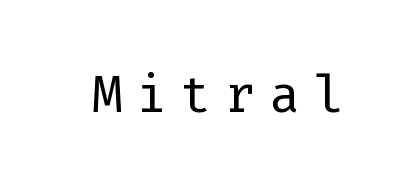
Q: Is the text bold? A: No.
Q: Is the text italic (slanted)? A: No, it is upright.
Q: Is the typeface a serif or a sans-serif typeface? A: Sans-serif.
Q: Is the text underlined? A: No.
Q: Width (condensed, normal, or wide)? A: Normal.
Q: Stroke contrast? A: Low.
Q: x-height? A: Medium.
Q: Monospaced? A: Yes.
